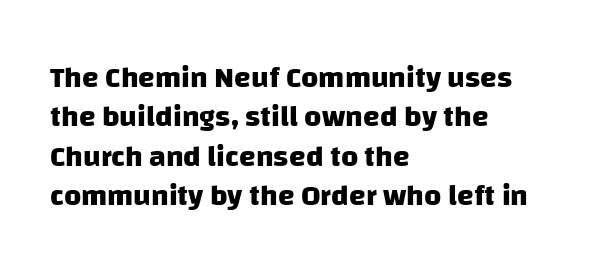
Q: Is the text bold? A: Yes.
Q: Is the typeface a serif or a sans-serif typeface? A: Sans-serif.
Q: Is the text underlined? A: No.
Q: How is the paragraph aligned? A: Left-aligned.
Q: Is the spacing between letters normal or unusually wide? A: Normal.
Q: Is the spacing between lines tight, normal or loose? A: Normal.
Q: Width (condensed, normal, or wide)? A: Normal.
Q: Stroke contrast? A: Low.
Q: x-height? A: Large.
Q: Monospaced? A: No.
